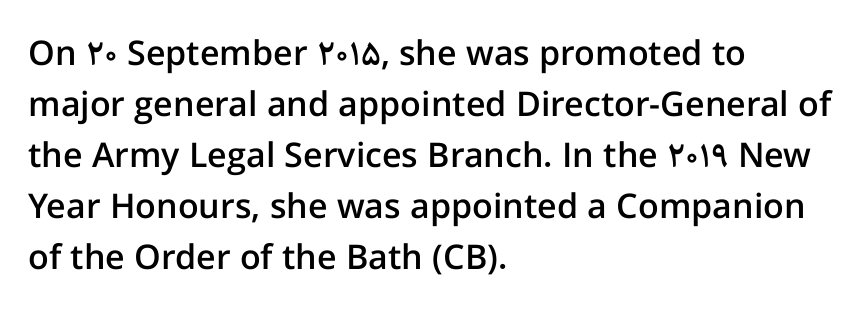
{"serif": "no", "italic": "no", "bold": "semi", "weight": "semibold", "width": "normal", "stroke_contrast": "low", "x_height": "medium", "monospaced": "no", "underline": "no", "align": "left", "line_spacing": "normal", "line_spacing_ratio": 1.5, "letter_spacing": "normal", "letter_spacing_em": 0.0, "glyph_px": 34}
